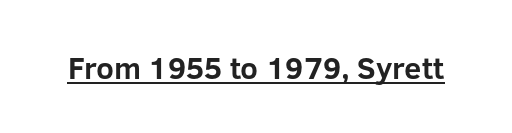
{"serif": "no", "italic": "no", "bold": "yes", "weight": "bold", "width": "normal", "stroke_contrast": "low", "x_height": "medium", "monospaced": "no", "underline": "yes", "letter_spacing": "normal", "letter_spacing_em": 0.0, "glyph_px": 31}
